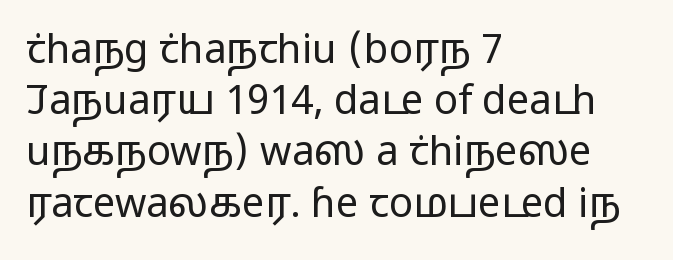
Q: Is the text bold? A: No.
Q: Is the text italic (slanted)? A: No, it is upright.
Q: Is the typeface a serif or a sans-serif typeface? A: Sans-serif.
Q: Is the text underlined? A: No.
Q: How is the paragraph aligned? A: Left-aligned.
Q: Is the spacing between letters normal or unusually wide? A: Normal.
Q: Is the spacing between lines tight, normal or loose? A: Normal.
Q: Width (condensed, normal, or wide)? A: Wide.
Q: Stroke contrast? A: Low.
Q: x-height? A: Medium.
Q: Monospaced? A: No.
